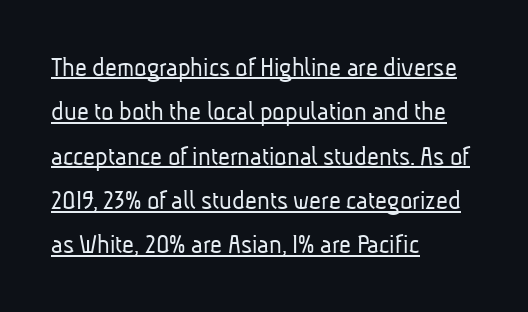
{"serif": "no", "bold": "no", "weight": "light", "width": "condensed", "stroke_contrast": "low", "x_height": "medium", "monospaced": "no", "underline": "yes", "align": "left", "line_spacing": "normal", "line_spacing_ratio": 1.53, "letter_spacing": "normal", "letter_spacing_em": 0.0, "glyph_px": 29}
